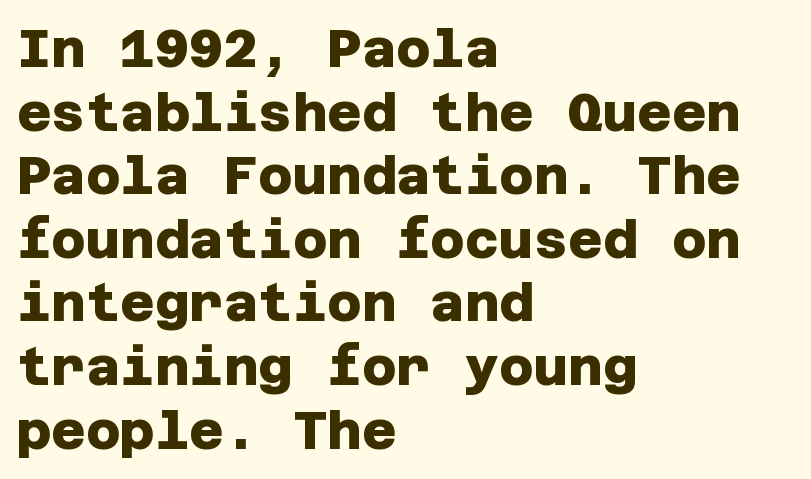
Q: Is the text bold? A: Yes.
Q: Is the typeface a serif or a sans-serif typeface? A: Sans-serif.
Q: Is the text underlined? A: No.
Q: How is the paragraph aligned? A: Left-aligned.
Q: Is the spacing between letters normal or unusually wide? A: Normal.
Q: Width (condensed, normal, or wide)? A: Normal.
Q: Stroke contrast? A: Low.
Q: x-height? A: Large.
